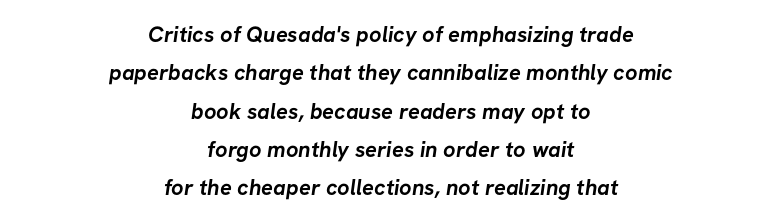
Set as a true bold cut, around the 700 mark. Honestly, the letter spacing is just normal — you wouldn't notice it. Letters rest on an invisible, unmarked baseline. Short and long lines alike share a common midpoint.
